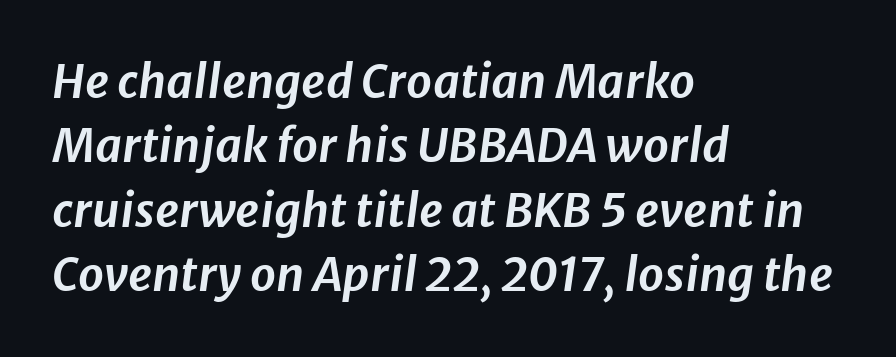
An italicized treatment has been applied to the whole sample. Look at the tracking — it's just the regular setting, nothing added. These lines are set flush left with a ragged right edge. This sample has the flowing, uneven cadence of proportional lettering.
